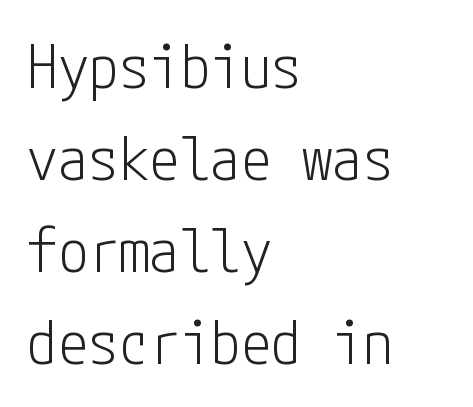
{"serif": "no", "italic": "no", "bold": "no", "weight": "light", "width": "condensed", "stroke_contrast": "low", "x_height": "medium", "underline": "no", "align": "left", "line_spacing": "normal", "line_spacing_ratio": 1.51, "letter_spacing": "normal", "letter_spacing_em": 0.0, "glyph_px": 61}
